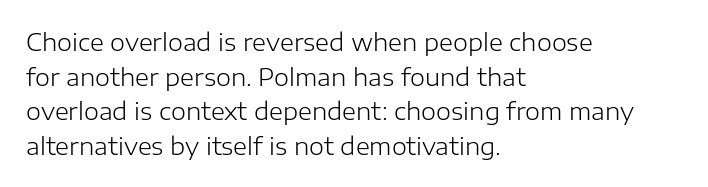
{"italic": "no", "bold": "no", "underline": "no", "align": "left", "line_spacing": "normal", "line_spacing_ratio": 1.44, "letter_spacing": "normal", "letter_spacing_em": 0.0, "glyph_px": 24}
